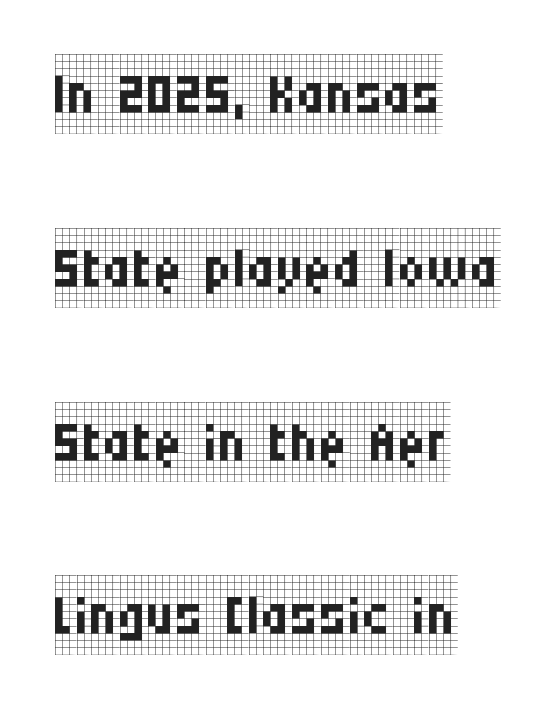
The image shows 79 px regular-weight, condensed serif type, upright; set left-aligned, loose line spacing (2.2x), normal letter spacing, not underlined; low stroke contrast and a large x-height.
